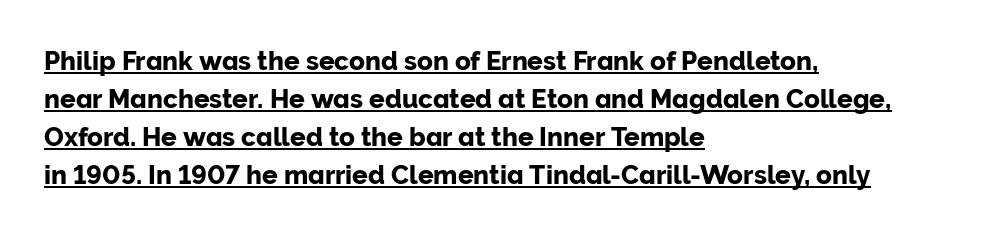
The image shows 26 px text type, upright; set left-aligned, normal line spacing (1.46x), normal letter spacing, underlined.
